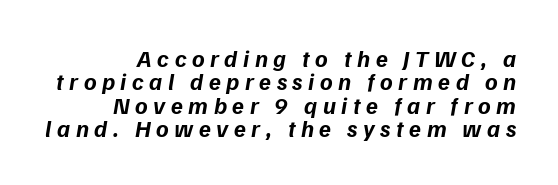
The image shows 24 px bold type; set right-aligned, tight line spacing (0.97x), unusually wide letter spacing (+0.23 em), not underlined.
